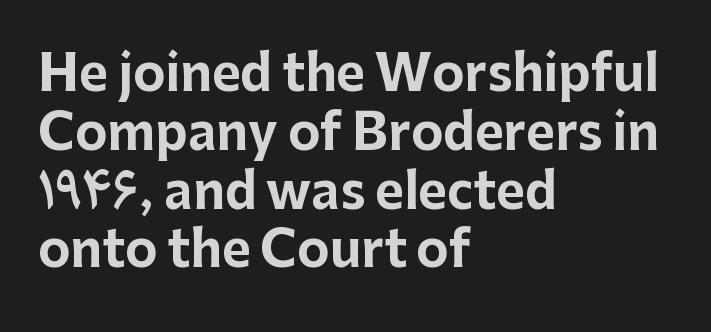
Between one letter and the next there's only the usual sliver of space. Character widths vary here, with narrow letters taking less room than wide ones. Teacher's note: observe the even left margin — that is flush-left alignment. Typographic density is high because the face is bold.
